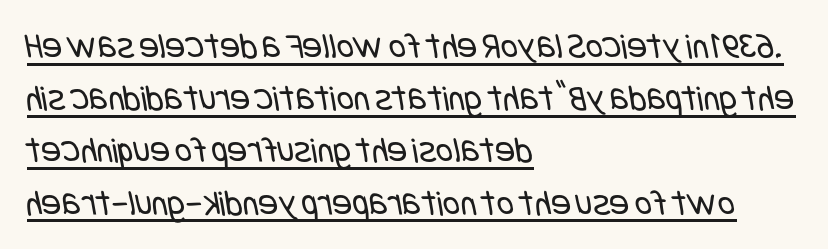
There is no visible air inserted between adjacent glyphs. The lines are quadded left. The line-height multiplier appears to be the usual default. These lines are composed in type without serifs. Unbolded letterforms with no extra heft.
